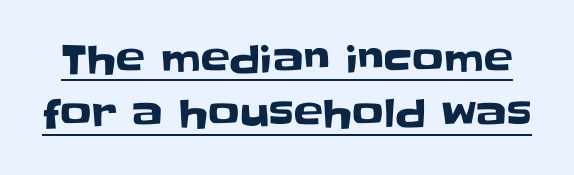
The image shows 39 px sans-serif type, upright; set normal line spacing (1.39x), normal letter spacing, underlined; low stroke contrast and a large x-height.
